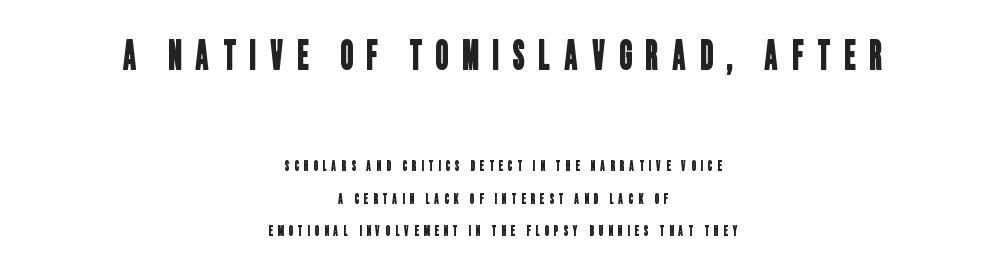
{"serif": "no", "width": "condensed", "stroke_contrast": "low", "x_height": "large", "monospaced": "no", "underline": "no", "align": "center", "line_spacing": "loose", "line_spacing_ratio": 2.31, "letter_spacing": "wide", "letter_spacing_em": 0.36, "larger_block": "first", "size_ratio": 2.79, "glyph_px": 39}
